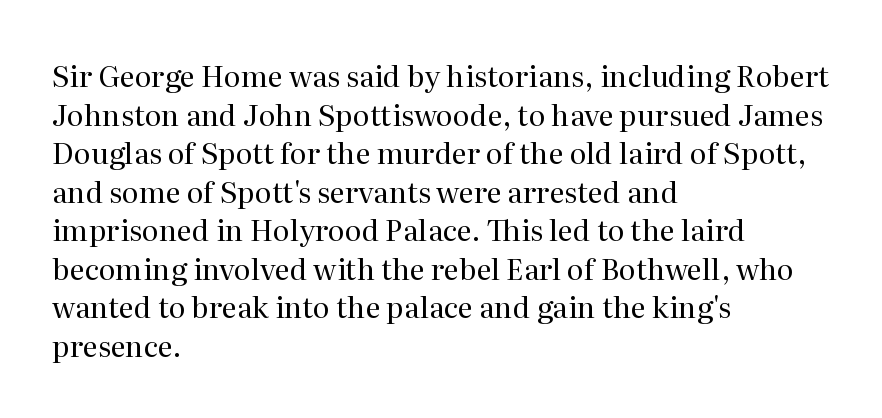
The cut favours lightness, reaching ordinary text weight at its darkest. Do the characters align in a grid? No, the font is proportional. Decoration check: the copy has no underline. Letterform terminals end in serifs throughout the passage. Vertically, the passage feels balanced, rows spaced as you'd expect.
